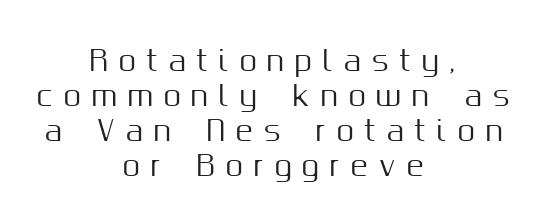
The image shows 28 px sans-serif type, upright; set centered, normal line spacing (1.25x), unusually wide letter spacing (+0.39 em), not underlined; medium stroke contrast and a medium x-height.
